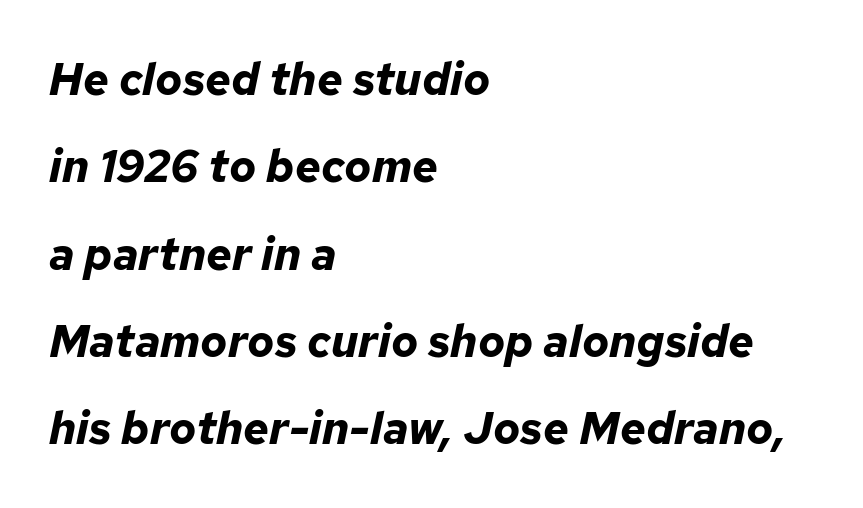
Pretty heavy lettering here — definitely bold. The axis of the letterforms is tilted away from vertical. Tracking here is standard; glyphs follow each other at the usual distance. Regarding leading, the lines here are spaced well apart. A typesetter would call this proportional, since set widths differ per character.
